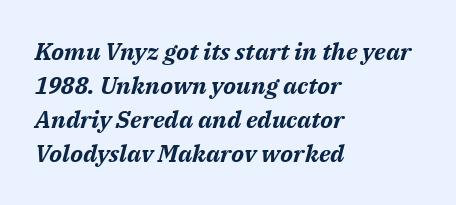
Descender tails drop into unmarked territory. Visually the block forms a straight wall on the left and a jagged coastline on the right. This sample uses plain, unmodified letter spacing. Typographic density is high because the face is bold. Style check: oblique. Summary of vertical rhythm: regular, with standard interline spacing.
